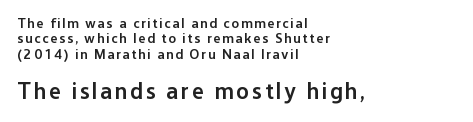
The image shows 23 px text type, upright; set left-aligned, tight line spacing (1.1x), not underlined; the second (bottom) block is 1.64x larger.
